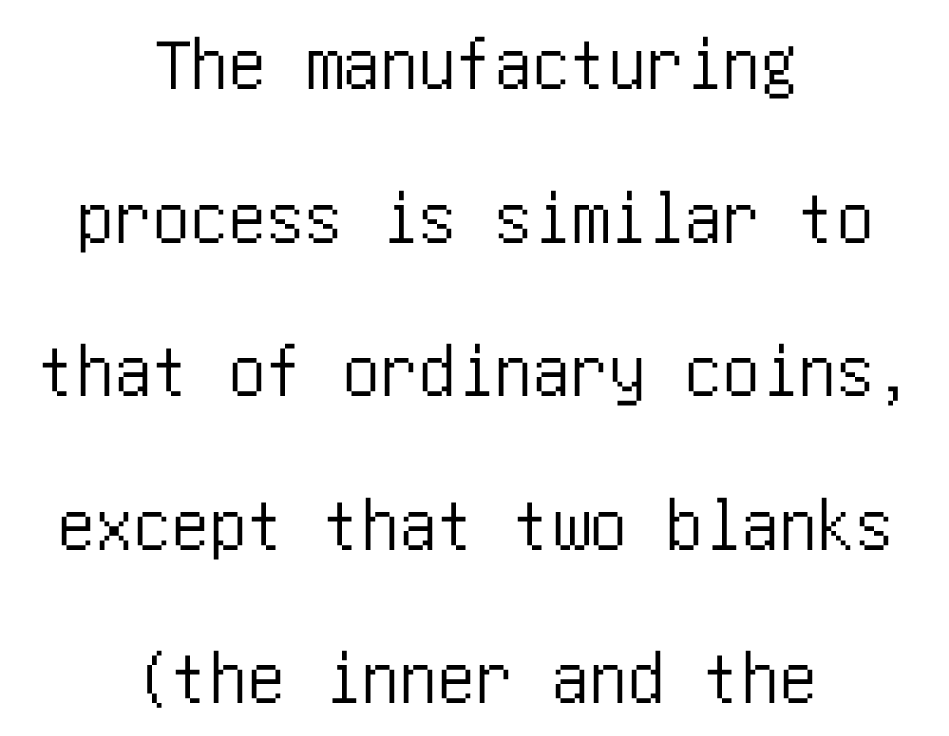
Each line is balanced around a shared central axis. Just letters on the line, the space beneath them empty. You could call the tracking neutral — neither tight nor loose. Honestly, the rows look like they've been pulled way apart. This rendering employs a face without finishing strokes, i.e., a sans-serif.
